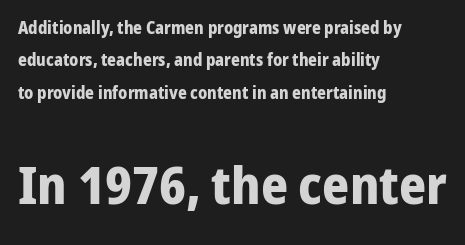
{"serif": "no", "italic": "no", "bold": "yes", "weight": "bold", "width": "normal", "stroke_contrast": "low", "x_height": "medium", "monospaced": "no", "underline": "no", "align": "left", "line_spacing": "loose", "line_spacing_ratio": 1.9, "letter_spacing": "normal", "letter_spacing_em": 0.0, "larger_block": "second", "size_ratio": 3.06, "glyph_px": 52}
